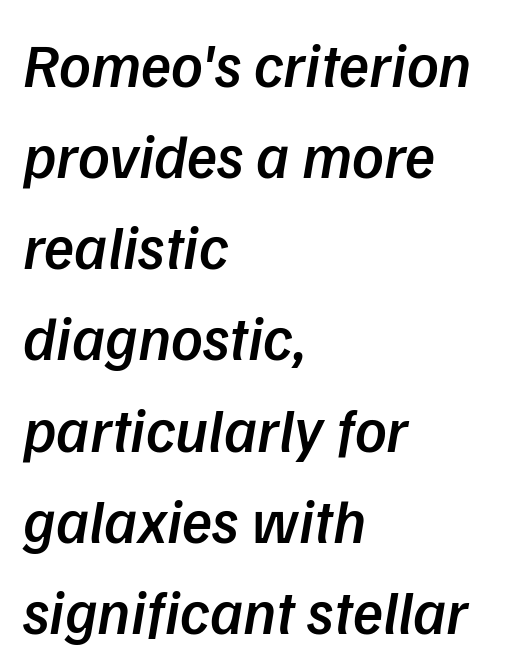
The image shows 62 px semibold sans-serif type; set left-aligned, normal line spacing (1.47x), normal letter spacing, not underlined; low stroke contrast and a medium x-height.
